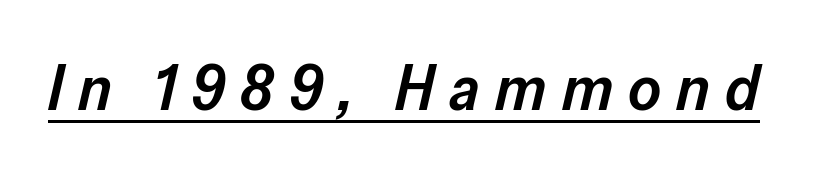
Q: Is the text bold? A: Semi-bold.
Q: Is the text italic (slanted)? A: Yes, it leans right by about 13 degrees.
Q: Is the text underlined? A: Yes.
Q: Is the spacing between letters normal or unusually wide? A: Unusually wide.
Q: Width (condensed, normal, or wide)? A: Normal.
Q: Stroke contrast? A: Low.
Q: x-height? A: Medium.
Q: Monospaced? A: No.
